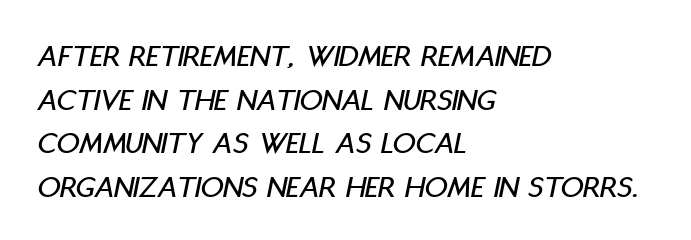
The image shows 32 px condensed type, italic (leaning right); set left-aligned, normal line spacing (1.36x), normal letter spacing, not underlined; low stroke contrast and a large x-height.
